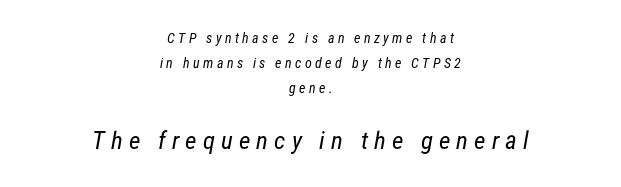
The face looks like a standard text weight, possibly lighter. The letterforms stand isolated, each surrounded by extra space. Casual observation: everything's sitting right in the middle. No word sits above an underline. Of the two passages, the one underneath uses the larger point size.
